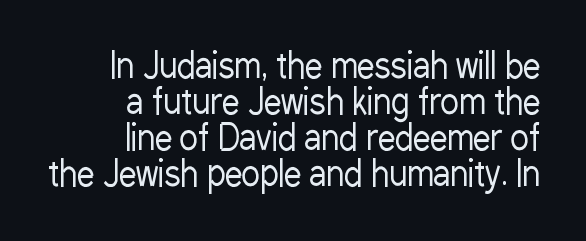
Q: Is the text bold? A: No.
Q: Is the text italic (slanted)? A: No, it is upright.
Q: Is the typeface a serif or a sans-serif typeface? A: Sans-serif.
Q: Is the text underlined? A: No.
Q: How is the paragraph aligned? A: Right-aligned.
Q: Is the spacing between letters normal or unusually wide? A: Normal.
Q: Is the spacing between lines tight, normal or loose? A: Tight.
Q: Width (condensed, normal, or wide)? A: Condensed.
Q: Stroke contrast? A: Low.
Q: x-height? A: Medium.
Q: Monospaced? A: No.
